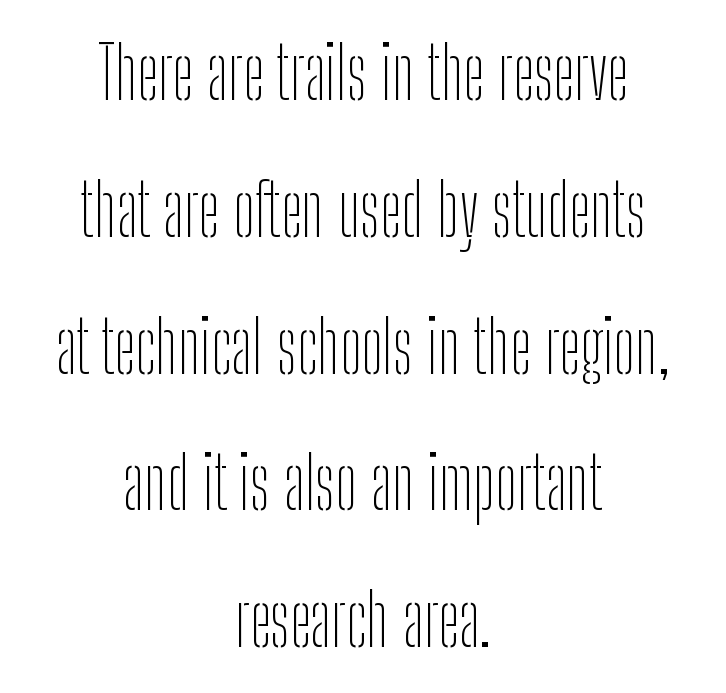
Is there any slant? The stems are plumb. The area under the type is left untouched. The line-height multiplier appears high, well above default. Teacher's note: observe the equal gaps on both sides — that is centered alignment.
